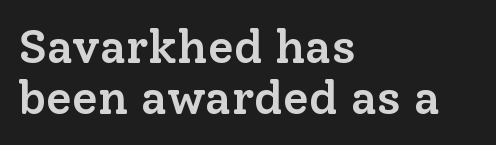
Classification — serif. Honestly, the rows look squashed on top of each other. The passage shown is not underscored anywhere. The lettering stays uniformly vertical, giving the passage a roman look. Notice the strokes are somewhat thickened but not fully heavy: this is a semibold. Character widths vary here, with narrow letters taking less room than wide ones.
